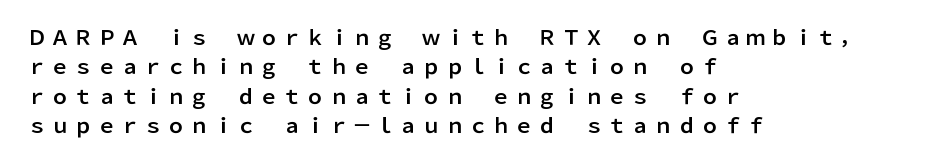
{"italic": "no", "underline": "no", "align": "left", "line_spacing": "normal", "line_spacing_ratio": 1.47, "glyph_px": 20}
